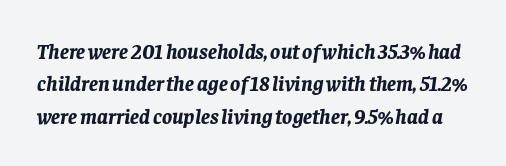
{"italic": "yes", "lean": "right", "slant_degrees": 8, "bold": "yes", "underline": "no", "line_spacing": "normal", "line_spacing_ratio": 1.54, "letter_spacing": "normal", "letter_spacing_em": 0.0, "glyph_px": 21}
